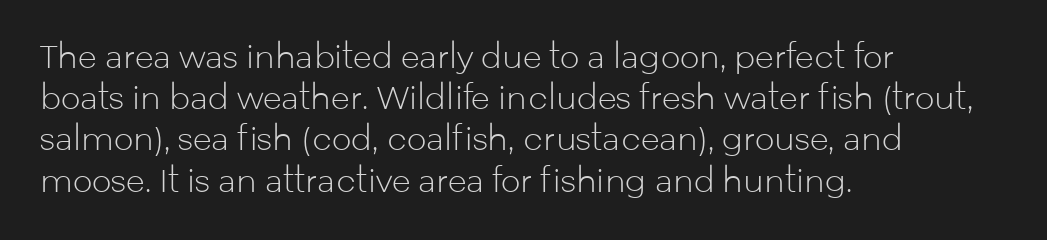
{"serif": "no", "italic": "no", "bold": "no", "weight": "light", "width": "normal", "stroke_contrast": "low", "x_height": "medium", "monospaced": "no", "underline": "no", "align": "left", "line_spacing": "normal", "line_spacing_ratio": 1.33, "letter_spacing": "normal", "letter_spacing_em": 0.0, "glyph_px": 31}
